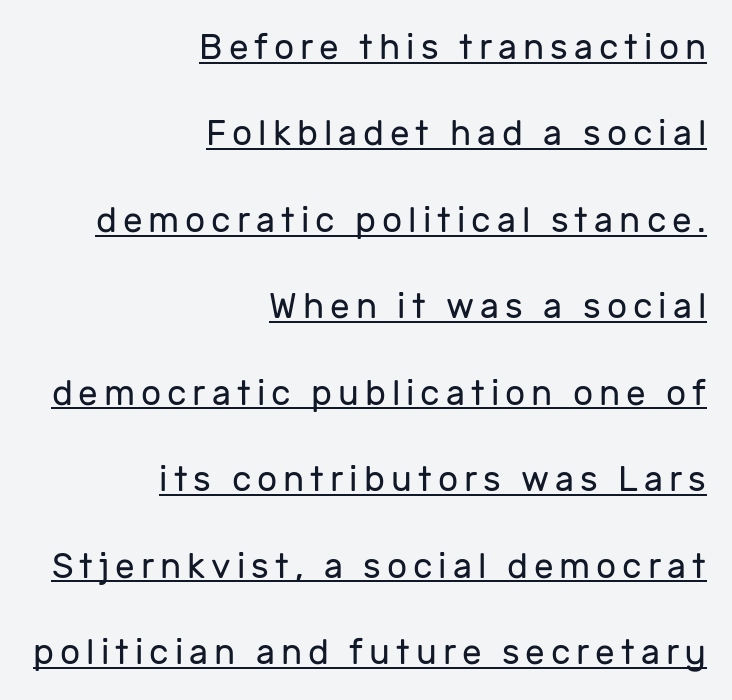
Q: Is the text bold? A: No.
Q: Is the text italic (slanted)? A: No, it is upright.
Q: Is the typeface a serif or a sans-serif typeface? A: Sans-serif.
Q: Is the text underlined? A: Yes.
Q: How is the paragraph aligned? A: Right-aligned.
Q: Is the spacing between lines tight, normal or loose? A: Loose.
Q: Width (condensed, normal, or wide)? A: Normal.
Q: Stroke contrast? A: Low.
Q: x-height? A: Medium.
Q: Monospaced? A: No.
